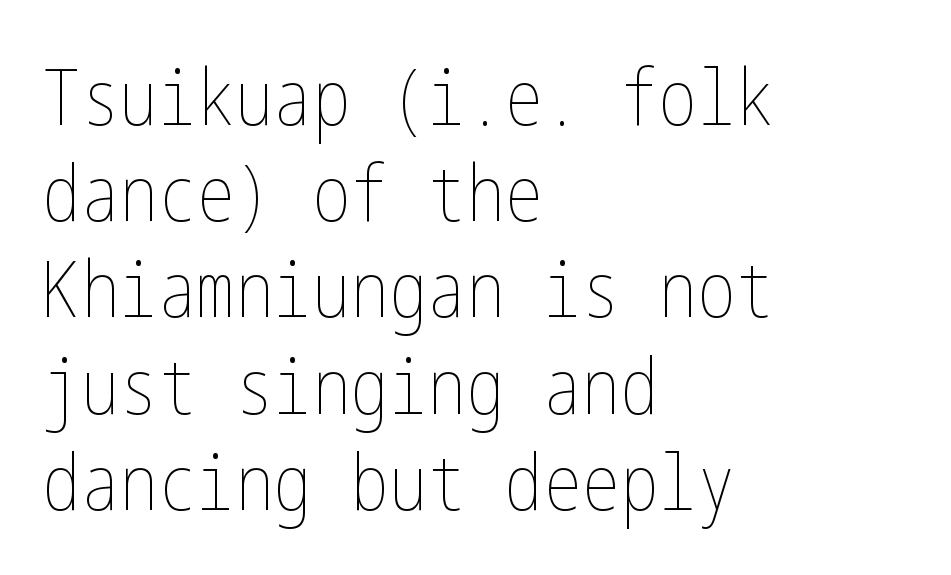
The image shows 77 px thin, condensed type, upright; set left-aligned, normal line spacing (1.25x), normal letter spacing, not underlined; low stroke contrast and a medium x-height.
